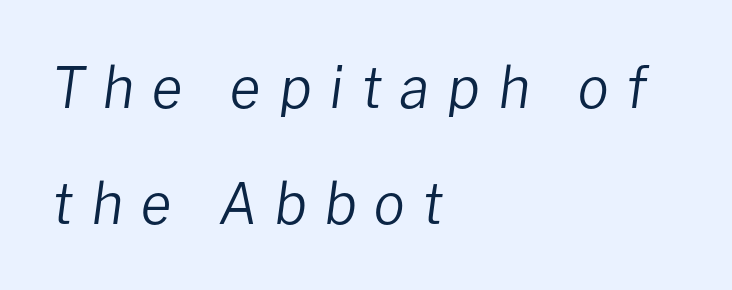
{"italic": "yes", "lean": "right", "slant_degrees": 8, "bold": "no", "weight": "regular", "width": "normal", "stroke_contrast": "low", "x_height": "medium", "monospaced": "no", "underline": "no", "align": "left", "line_spacing": "loose", "line_spacing_ratio": 2.07, "letter_spacing": "wide", "letter_spacing_em": 0.32, "glyph_px": 56}
